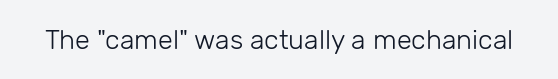
The image shows 27 px text type, upright; set normal letter spacing, not underlined.
